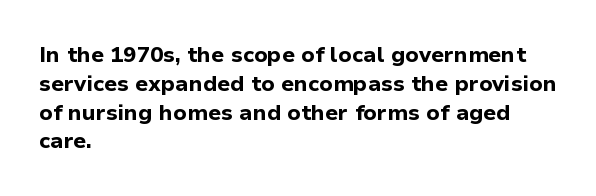
{"italic": "no", "bold": "yes", "underline": "no", "align": "left", "line_spacing": "normal", "line_spacing_ratio": 1.31, "letter_spacing": "normal", "letter_spacing_em": 0.0, "glyph_px": 22}
